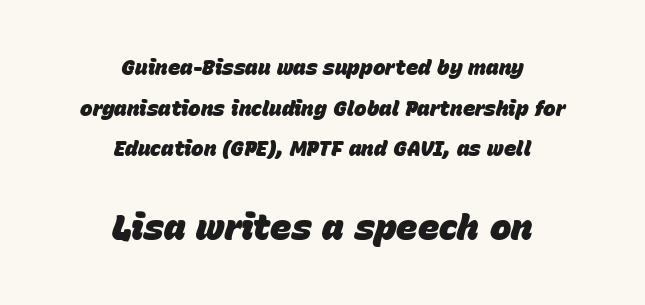
Q: Is the text bold? A: Yes.
Q: Is the text italic (slanted)? A: Yes, it leans right by about 15 degrees.
Q: Is the text underlined? A: No.
Q: How is the paragraph aligned? A: Centered.
Q: Is the spacing between letters normal or unusually wide? A: Normal.
Q: Is the spacing between lines tight, normal or loose? A: Loose.
Q: Which block of text is set in a larger size, the first (top) or the second (bottom)? A: The second (bottom) one.
Q: Width (condensed, normal, or wide)? A: Normal.
Q: Stroke contrast? A: Low.
Q: x-height? A: Large.
Q: Monospaced? A: No.
